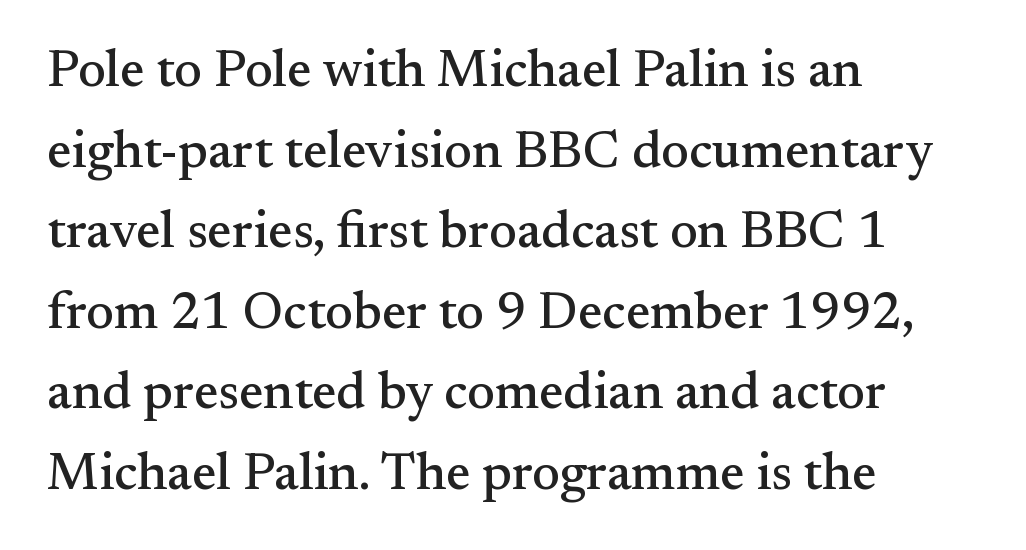
{"serif": "yes", "italic": "no", "width": "normal", "stroke_contrast": "medium", "x_height": "small", "monospaced": "no", "underline": "no", "align": "left", "line_spacing": "normal", "line_spacing_ratio": 1.55, "letter_spacing": "normal", "letter_spacing_em": 0.0, "glyph_px": 52}
